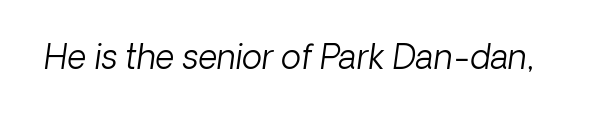
The image shows 33 px light type, italic (leaning right); set normal letter spacing, not underlined; low stroke contrast and a medium x-height.
